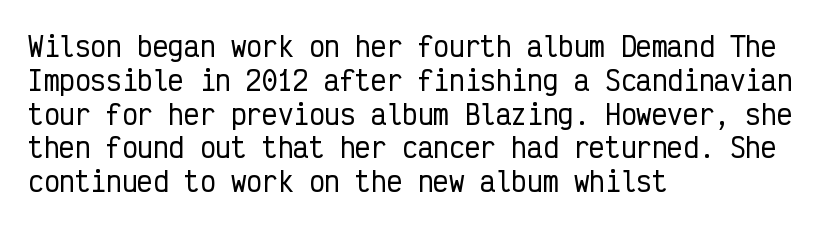
{"italic": "no", "underline": "no", "align": "left", "line_spacing": "normal", "line_spacing_ratio": 1.3, "letter_spacing": "normal", "letter_spacing_em": 0.0, "glyph_px": 26}
